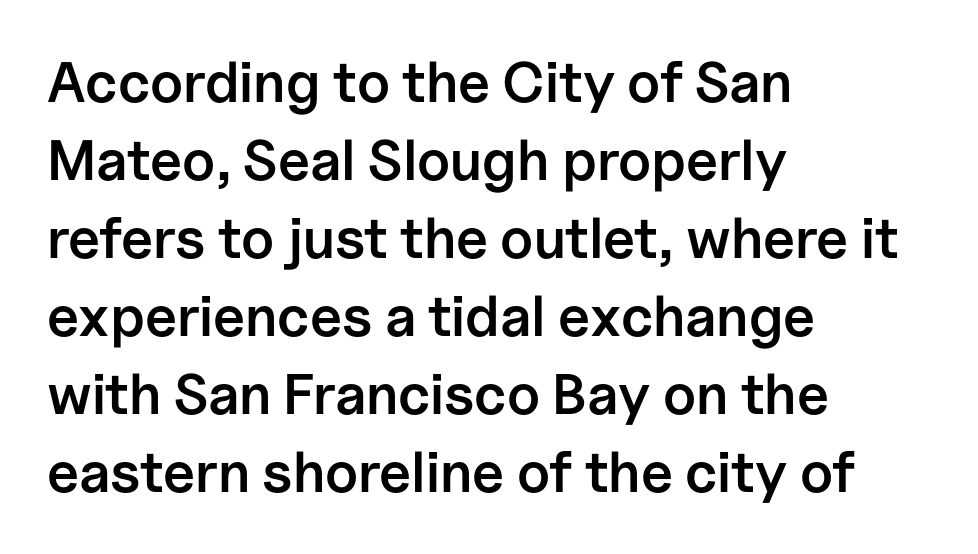
The image shows 57 px semibold sans-serif type, upright; set left-aligned, normal line spacing (1.37x), normal letter spacing, not underlined; low stroke contrast and a medium x-height.
